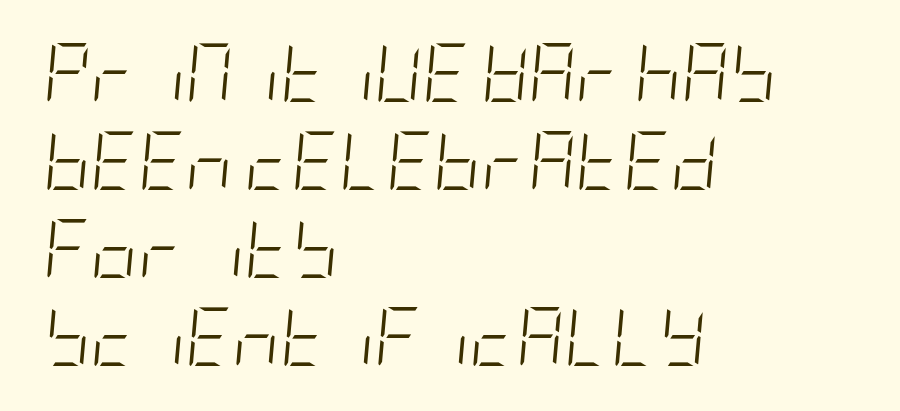
The image shows 58 px light, condensed type, italic (leaning right); set left-aligned, normal line spacing (1.52x), normal letter spacing, not underlined; low stroke contrast and a large x-height.
